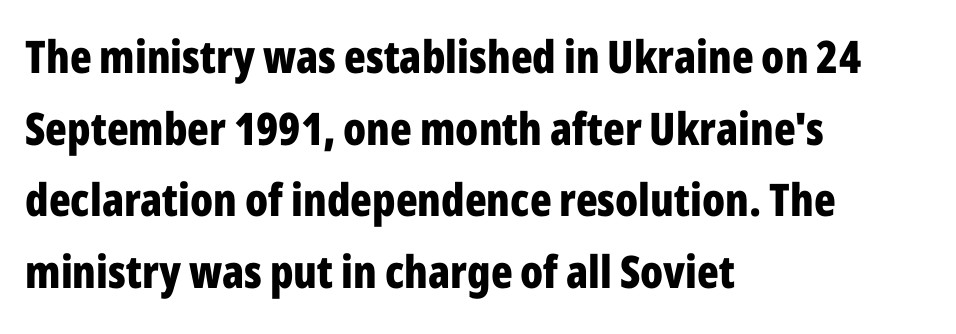
Q: Is the text bold? A: Yes.
Q: Is the text italic (slanted)? A: No, it is upright.
Q: Is the typeface a serif or a sans-serif typeface? A: Sans-serif.
Q: Is the text underlined? A: No.
Q: How is the paragraph aligned? A: Left-aligned.
Q: Is the spacing between letters normal or unusually wide? A: Normal.
Q: Is the spacing between lines tight, normal or loose? A: Normal.
Q: Width (condensed, normal, or wide)? A: Condensed.
Q: Stroke contrast? A: Low.
Q: x-height? A: Medium.
Q: Monospaced? A: No.
